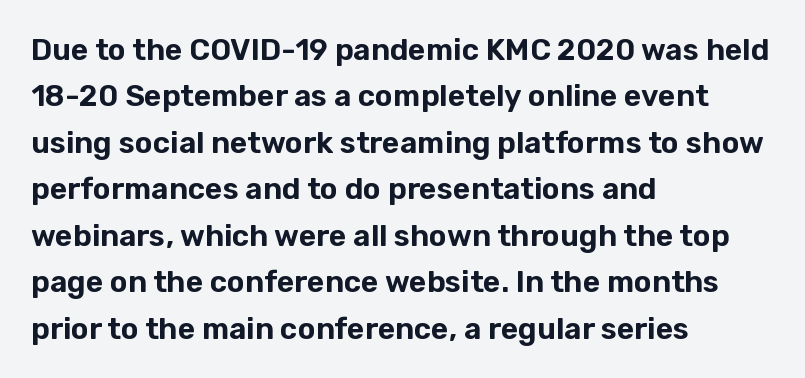
Q: Is the text italic (slanted)? A: No, it is upright.
Q: Is the typeface a serif or a sans-serif typeface? A: Sans-serif.
Q: Is the text underlined? A: No.
Q: How is the paragraph aligned? A: Left-aligned.
Q: Is the spacing between letters normal or unusually wide? A: Normal.
Q: Is the spacing between lines tight, normal or loose? A: Normal.
Q: Width (condensed, normal, or wide)? A: Normal.
Q: Stroke contrast? A: Low.
Q: x-height? A: Medium.
Q: Monospaced? A: No.
